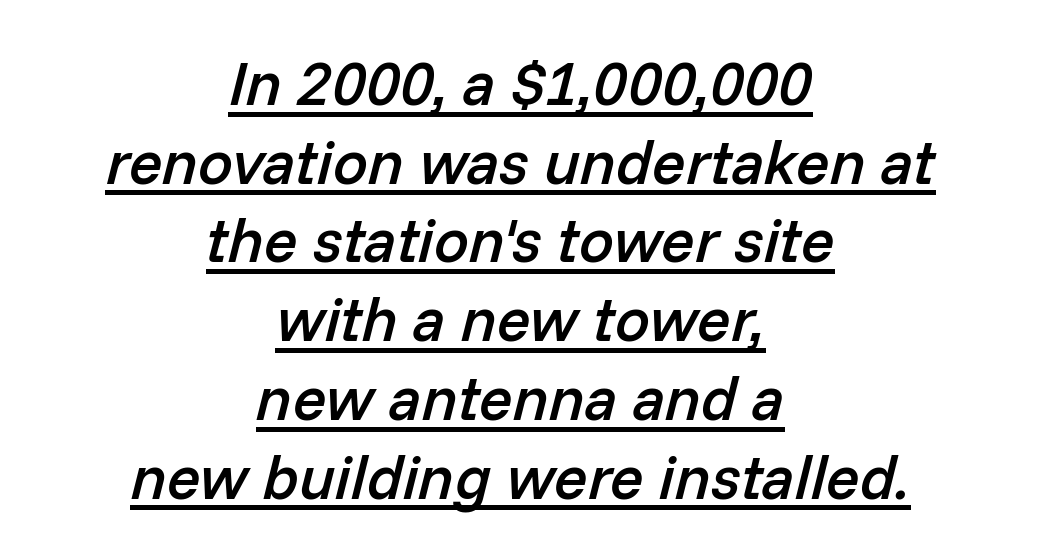
The sample has been set in demibold, a notch under bold. Nobody touched the tracking dial on this one. One glance says typical: line gaps are just what's usual. Notice how the passage keeps no hard edge, just a central spine. These characters rest on top of a visible drawn line. There's an unmistakable incline to the writing here.
